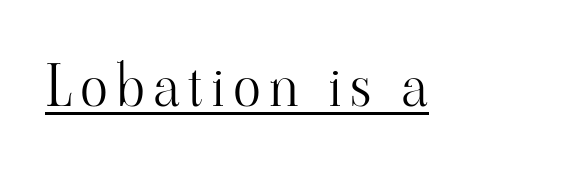
A typesetter would mark this as roman, not italic. Underline: present. Yep, those are serifs on the letters. Stroke mass is kept to a normal reading level or below.
